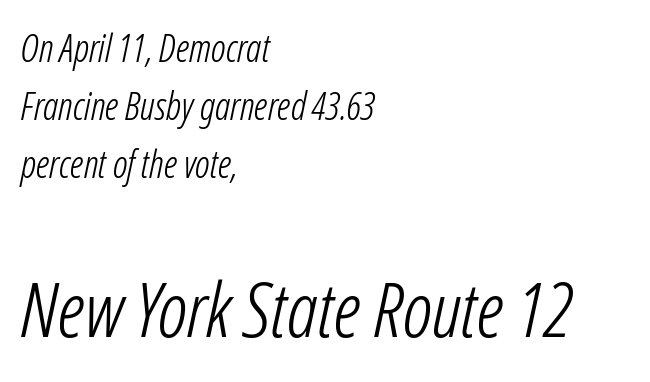
{"italic": "yes", "lean": "right", "slant_degrees": 12, "bold": "no", "weight": "light", "width": "condensed", "stroke_contrast": "low", "x_height": "medium", "monospaced": "no", "underline": "no", "align": "left", "line_spacing": "normal", "line_spacing_ratio": 1.52, "letter_spacing": "normal", "letter_spacing_em": 0.0, "larger_block": "second", "size_ratio": 2.0, "glyph_px": 76}
